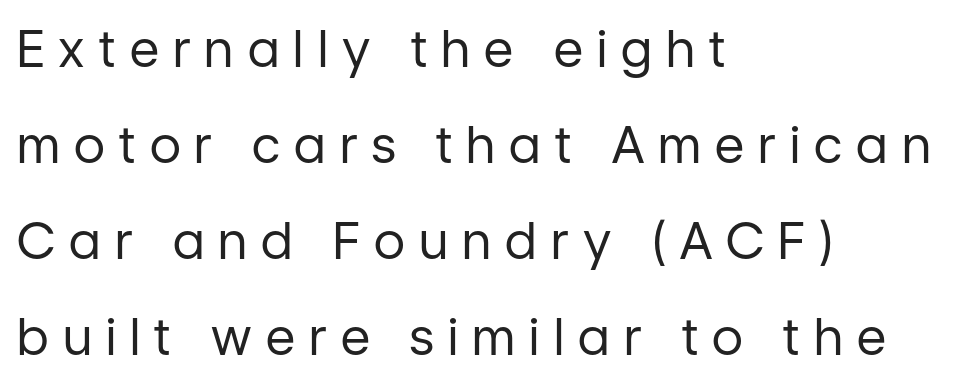
{"serif": "no", "italic": "no", "bold": "no", "weight": "regular", "width": "normal", "stroke_contrast": "low", "x_height": "medium", "monospaced": "no", "underline": "no", "align": "left", "line_spacing_ratio": 1.88, "letter_spacing": "wide", "letter_spacing_em": 0.28, "glyph_px": 51}
